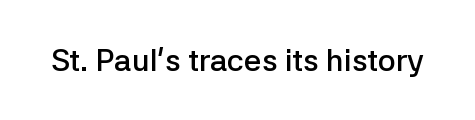
Q: Is the text bold? A: Semi-bold.
Q: Is the text italic (slanted)? A: No, it is upright.
Q: Is the typeface a serif or a sans-serif typeface? A: Sans-serif.
Q: Is the text underlined? A: No.
Q: Is the spacing between letters normal or unusually wide? A: Normal.
Q: Width (condensed, normal, or wide)? A: Normal.
Q: Stroke contrast? A: Low.
Q: x-height? A: Medium.
Q: Monospaced? A: No.
